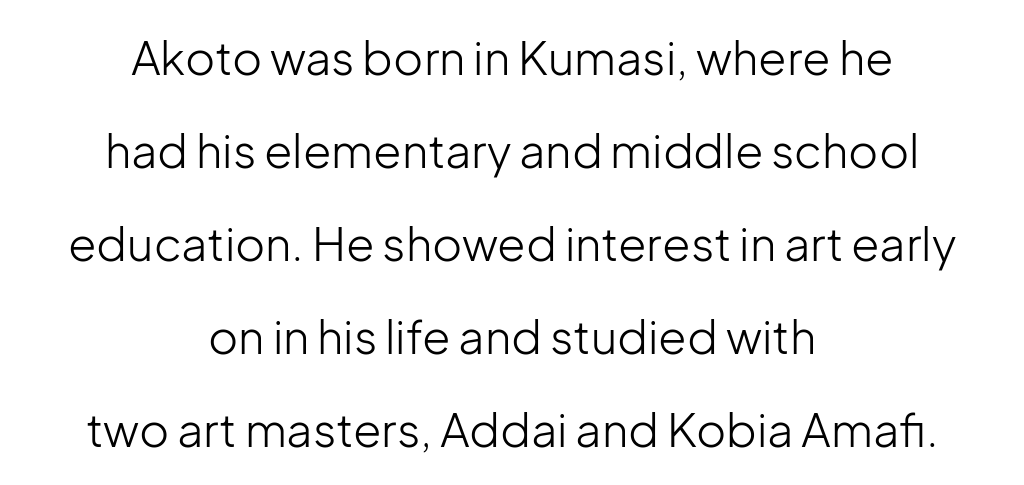
Q: Is the text bold? A: No.
Q: Is the text italic (slanted)? A: No, it is upright.
Q: Is the typeface a serif or a sans-serif typeface? A: Sans-serif.
Q: Is the text underlined? A: No.
Q: How is the paragraph aligned? A: Centered.
Q: Is the spacing between letters normal or unusually wide? A: Normal.
Q: Is the spacing between lines tight, normal or loose? A: Loose.
Q: Width (condensed, normal, or wide)? A: Normal.
Q: Stroke contrast? A: Low.
Q: x-height? A: Medium.
Q: Monospaced? A: No.
